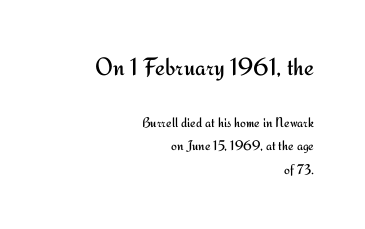
A light-to-regular cut is what we see here. The typography opts for an upright posture over an oblique one. Line endings align vertically; line beginnings do not. Note: larger setting up top, smaller setting below. Words appear dense and cohesive because spacing is normal. Anything drawn beneath the words? Only blank space.
